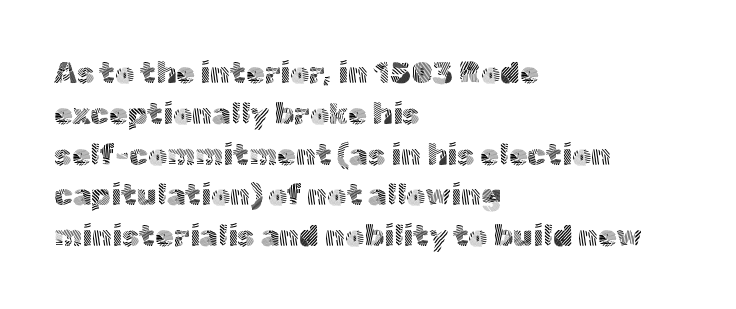
The image shows 30 px light sans-serif type, upright; set left-aligned, normal line spacing (1.36x), normal letter spacing, not underlined; a medium x-height.
